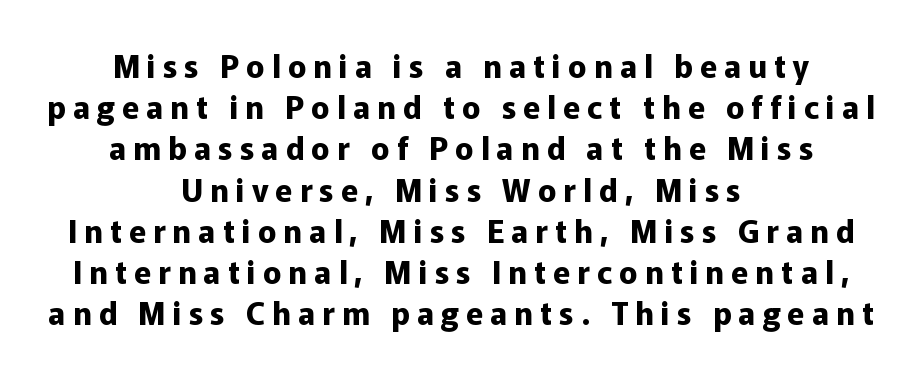
Q: Is the text bold? A: Yes.
Q: Is the text italic (slanted)? A: No, it is upright.
Q: Is the typeface a serif or a sans-serif typeface? A: Sans-serif.
Q: Is the text underlined? A: No.
Q: How is the paragraph aligned? A: Centered.
Q: Is the spacing between letters normal or unusually wide? A: Unusually wide.
Q: Is the spacing between lines tight, normal or loose? A: Normal.
Q: Width (condensed, normal, or wide)? A: Normal.
Q: Stroke contrast? A: Low.
Q: x-height? A: Medium.
Q: Monospaced? A: No.
